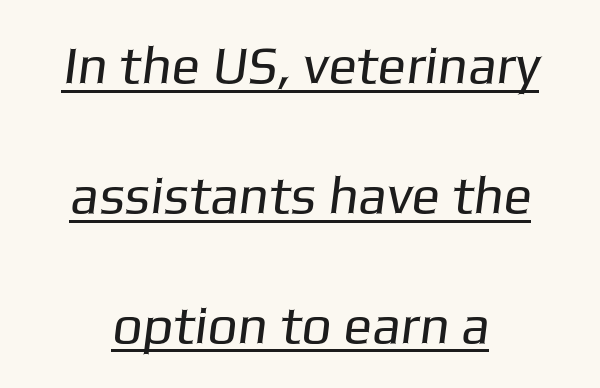
{"serif": "no", "bold": "no", "weight": "regular", "width": "normal", "stroke_contrast": "low", "x_height": "medium", "monospaced": "no", "underline": "yes", "align": "center", "line_spacing": "loose", "line_spacing_ratio": 2.45, "letter_spacing": "normal", "letter_spacing_em": 0.0, "glyph_px": 53}
